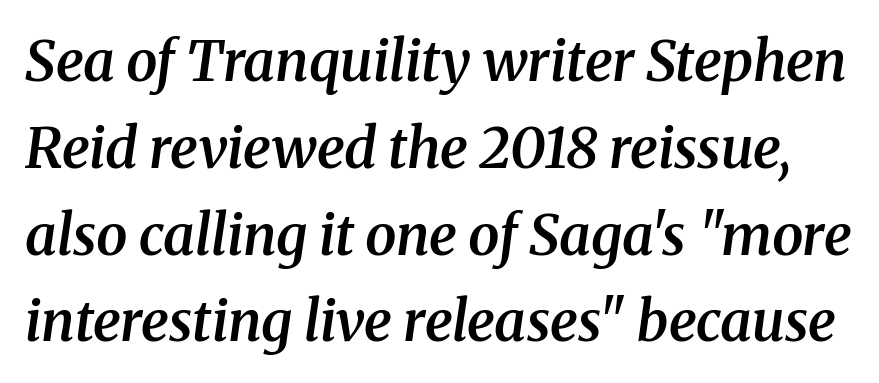
The image shows 56 px semibold serif type, italic (leaning right); set normal line spacing (1.55x), normal letter spacing, not underlined; medium stroke contrast and a medium x-height.
